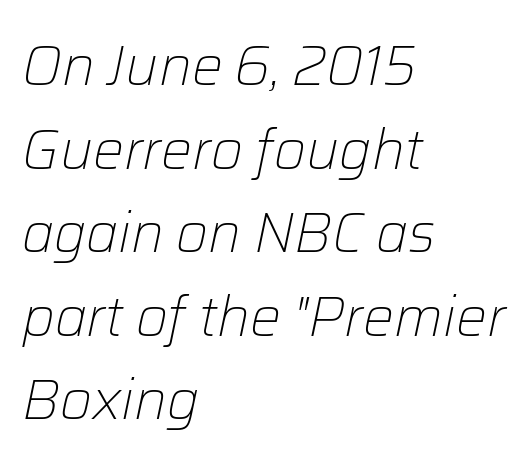
Q: Is the text bold? A: No.
Q: Is the text italic (slanted)? A: Yes, it leans right by about 12 degrees.
Q: Is the text underlined? A: No.
Q: How is the paragraph aligned? A: Left-aligned.
Q: Is the spacing between letters normal or unusually wide? A: Normal.
Q: Is the spacing between lines tight, normal or loose? A: Normal.
Q: Width (condensed, normal, or wide)? A: Normal.
Q: Stroke contrast? A: Low.
Q: x-height? A: Medium.
Q: Monospaced? A: No.
